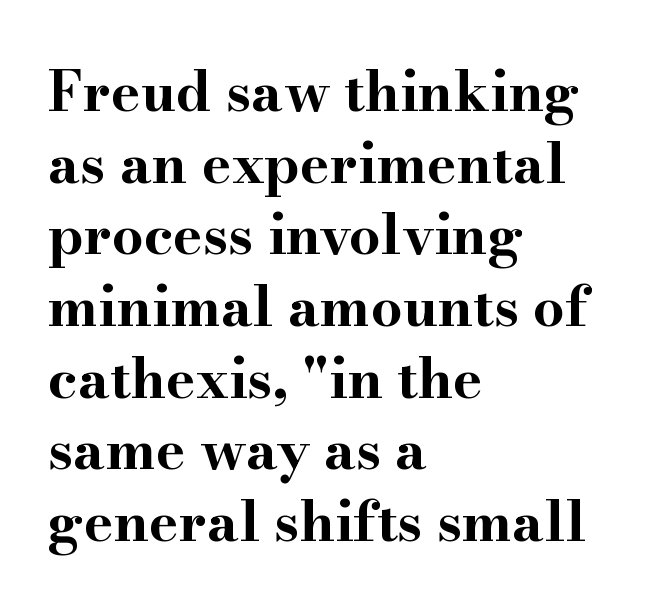
Q: Is the text bold? A: Yes.
Q: Is the text italic (slanted)? A: No, it is upright.
Q: Is the typeface a serif or a sans-serif typeface? A: Serif.
Q: Is the text underlined? A: No.
Q: How is the paragraph aligned? A: Left-aligned.
Q: Is the spacing between letters normal or unusually wide? A: Normal.
Q: Is the spacing between lines tight, normal or loose? A: Normal.
Q: Width (condensed, normal, or wide)? A: Wide.
Q: Stroke contrast? A: High.
Q: x-height? A: Small.
Q: Monospaced? A: No.
